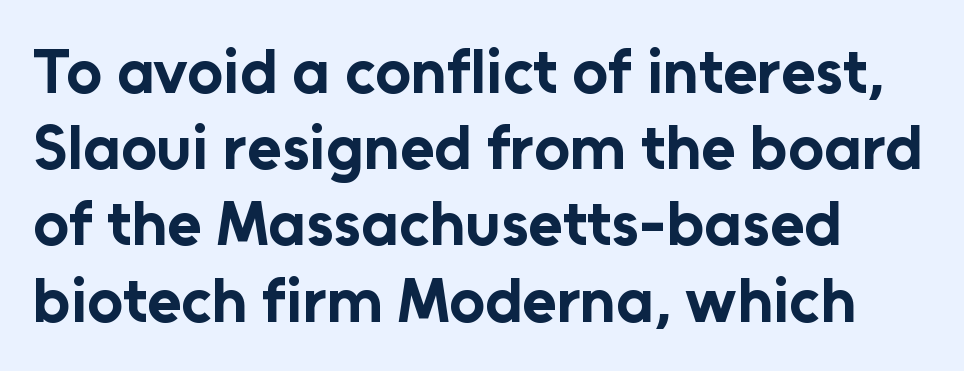
{"serif": "no", "italic": "no", "bold": "yes", "weight": "bold", "width": "normal", "stroke_contrast": "low", "x_height": "medium", "monospaced": "no", "underline": "no", "line_spacing_ratio": 1.21, "letter_spacing": "normal", "letter_spacing_em": 0.0, "glyph_px": 63}
